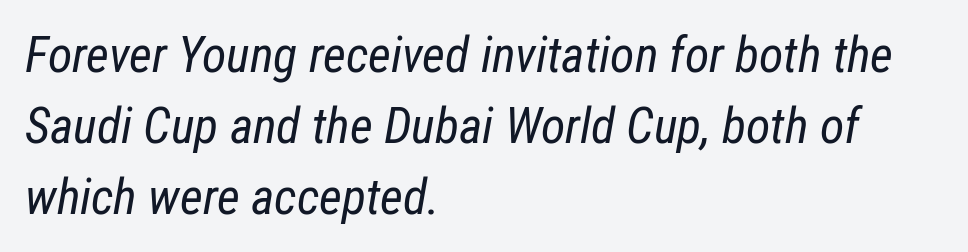
Here the designer chose a conventional face with non-uniform glyph widths. Nothing unusual about the tracking: characters are spaced as the font intends. The lines in this sample share a left origin and differ only in where they stop. Posture: slanted. Baseline-to-baseline distance is the conventional proportion of letter height.
